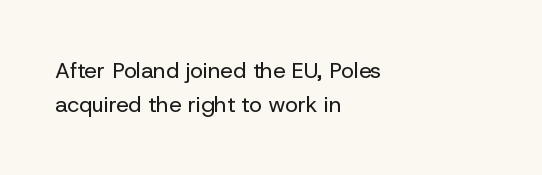
The specimen reads as upright at a glance. Is the stroke heavy? The answer is a plain regular-or-lighter. Clear beneath every line of the passage. Notice how descenders clear the ascenders below comfortably — that's standard leading.
